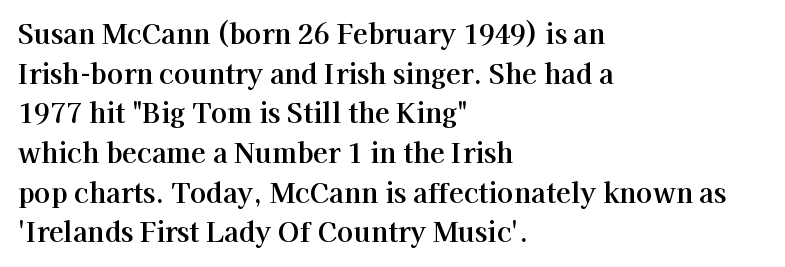
{"italic": "no", "underline": "no", "align": "left", "line_spacing": "normal", "line_spacing_ratio": 1.47, "letter_spacing": "normal", "letter_spacing_em": 0.0, "glyph_px": 27}
